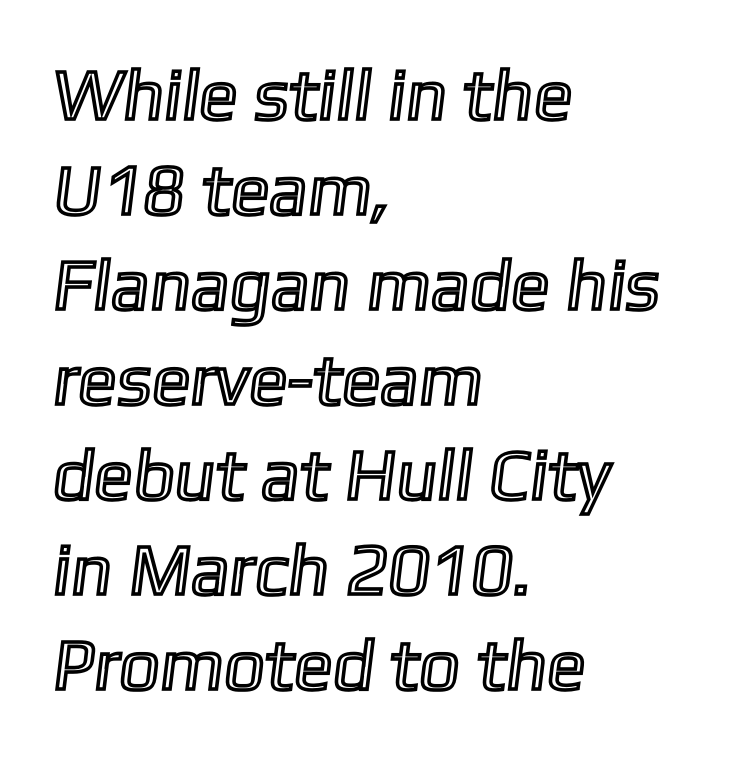
Any mark beneath the type? The region is blank. A typesetter would call this proportional, since set widths differ per character. The tracking reads as untouched default to a designer's eye. The space between consecutive lines is moderate. These lines stack with their left ends in a neat column.
